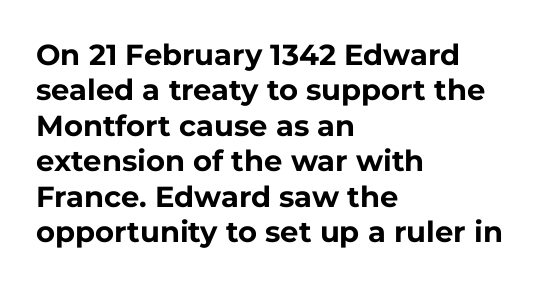
Character widths vary here, with narrow letters taking less room than wide ones. This rendering features lettering with no underline. Short note: letters normally spaced. This sample is left-justified, so line endings fall wherever the words run out.
